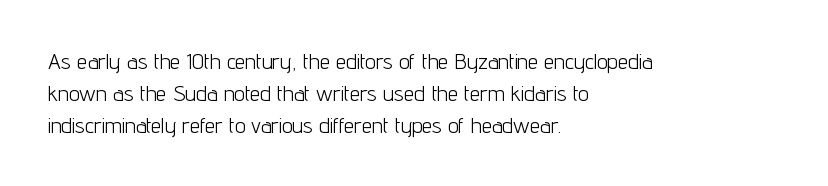
Vertical strokes here are truly vertical. The paragraph has a hard left edge and a soft right edge. The rendering uses a moderate line-height, typical for paragraphs. The cut favours lightness, reaching ordinary text weight at its darkest.
